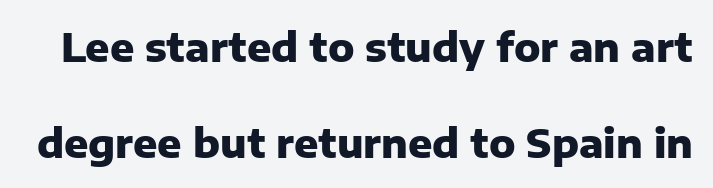
The image shows 40 px heavy sans-serif type, upright; set loose line spacing (2.41x), normal letter spacing, not underlined; low stroke contrast and a medium x-height.
